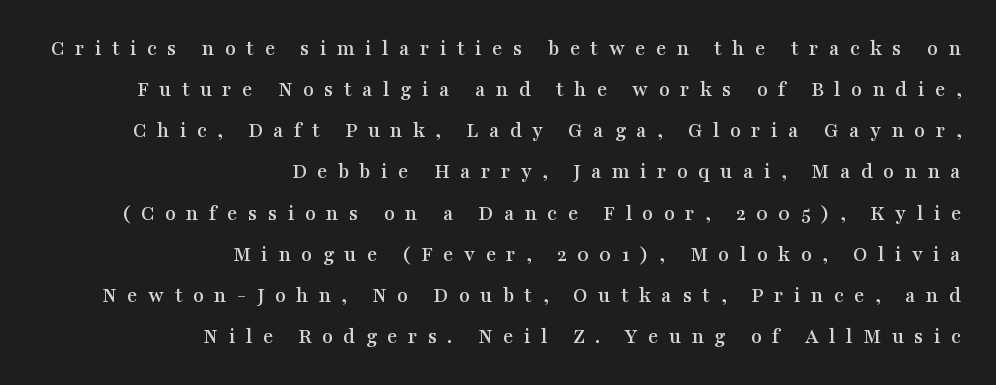
The image shows 22 px text type, upright; set right-aligned, line spacing 1.87x, unusually wide letter spacing (+0.47 em), not underlined.
